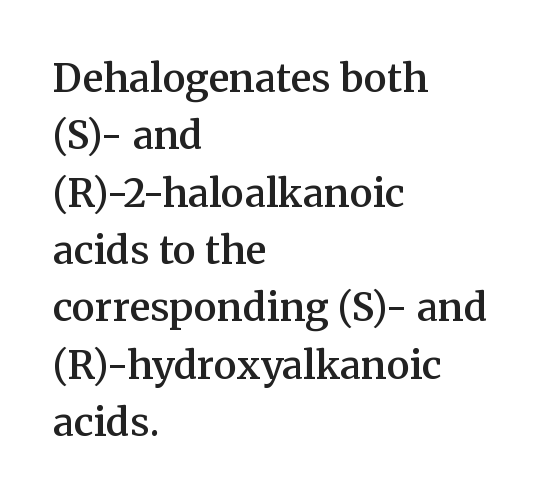
{"serif": "yes", "italic": "no", "bold": "semi", "weight": "semibold", "width": "normal", "stroke_contrast": "medium", "x_height": "medium", "monospaced": "no", "underline": "no", "align": "left", "line_spacing": "normal", "line_spacing_ratio": 1.47, "letter_spacing": "normal", "letter_spacing_em": 0.0, "glyph_px": 39}
